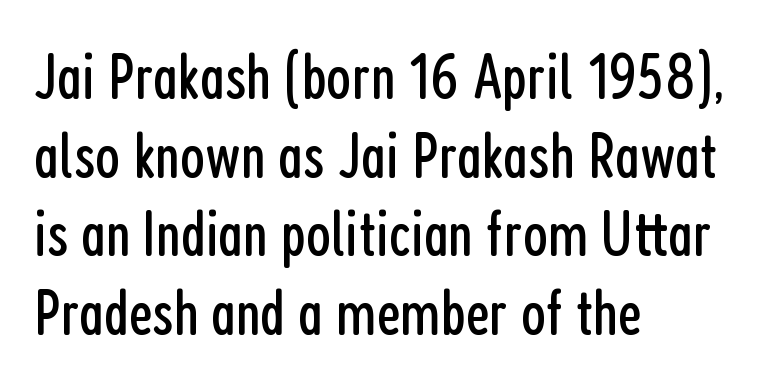
Nobody touched the tracking dial on this one. Each row of text sits above clean, open space. The text was rendered using a sans face with plain stroke endings. Stems here are at most as thick as an everyday book face.
